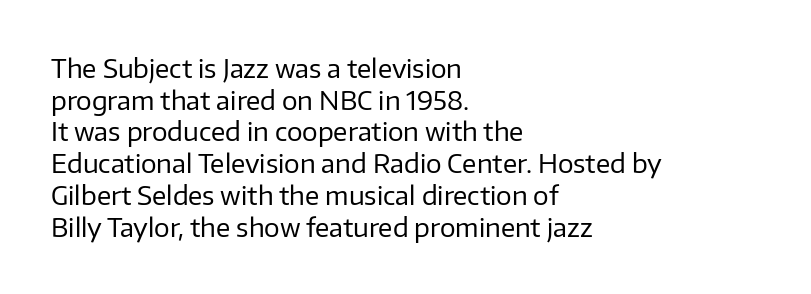
Nope, not italic — everything's standing straight. The font is comparable to plain body text, perhaps lighter. Inter-character spacing is left at the font's built-in metrics. The zone under the glyphs is completely vacant. These lines are set flush left with a ragged right edge.
